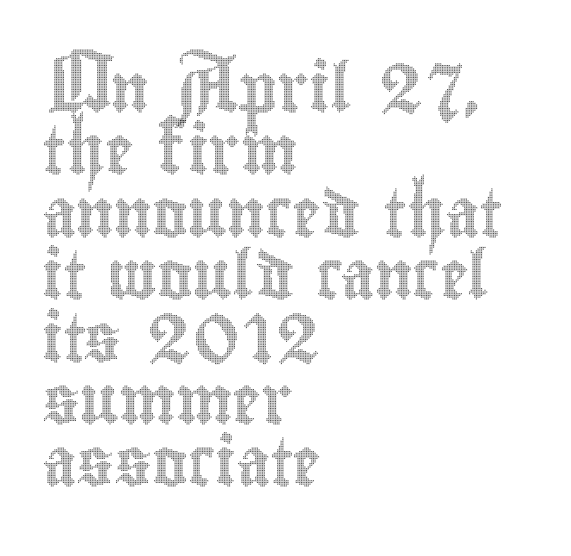
The image shows 48 px condensed type, upright; set left-aligned, normal line spacing (1.3x), normal letter spacing, not underlined; a small x-height.
